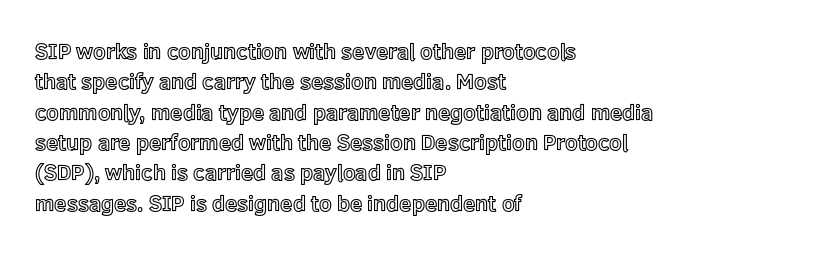
The image shows 22 px text type, upright; set left-aligned, normal line spacing (1.38x), normal letter spacing, not underlined.
